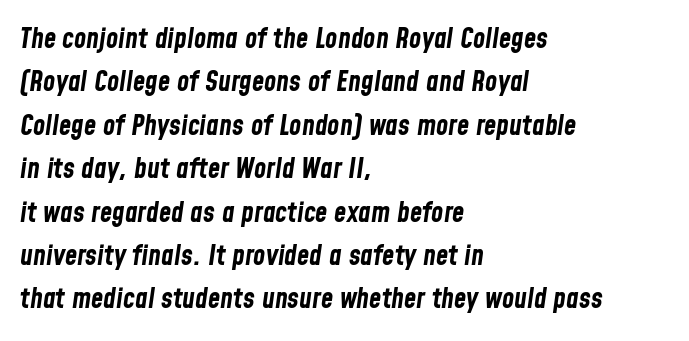
Q: Is the text bold? A: Yes.
Q: Is the text italic (slanted)? A: Yes, it leans right by about 8 degrees.
Q: Is the text underlined? A: No.
Q: How is the paragraph aligned? A: Left-aligned.
Q: Is the spacing between letters normal or unusually wide? A: Normal.
Q: Is the spacing between lines tight, normal or loose? A: Normal.
Q: Width (condensed, normal, or wide)? A: Condensed.
Q: Stroke contrast? A: Low.
Q: x-height? A: Medium.
Q: Monospaced? A: No.
